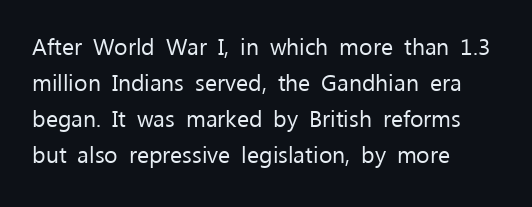
The image shows 23 px text type, upright; set left-aligned, normal line spacing (1.56x), normal letter spacing, not underlined.
